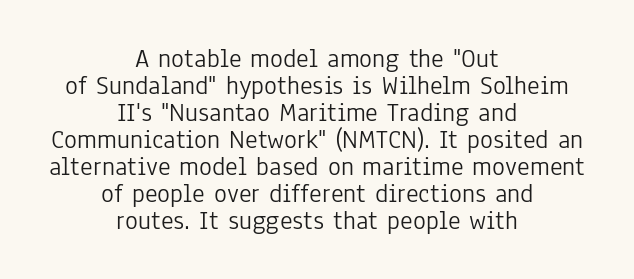
Q: Is the text bold? A: No.
Q: Is the text italic (slanted)? A: No, it is upright.
Q: Is the text underlined? A: No.
Q: How is the paragraph aligned? A: Centered.
Q: Is the spacing between letters normal or unusually wide? A: Normal.
Q: Is the spacing between lines tight, normal or loose? A: Tight.
